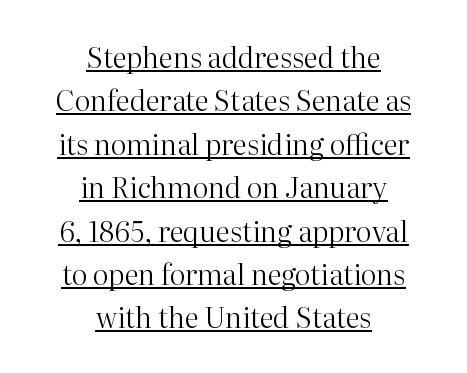
{"serif": "yes", "italic": "no", "bold": "no", "weight": "regular", "width": "normal", "stroke_contrast": "high", "x_height": "medium", "monospaced": "no", "underline": "yes", "align": "center", "line_spacing": "normal", "line_spacing_ratio": 1.55, "letter_spacing": "normal", "letter_spacing_em": 0.0, "glyph_px": 28}
